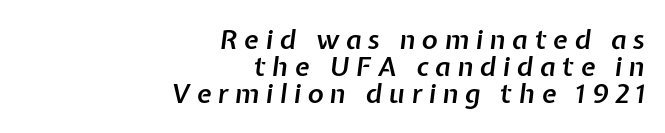
{"italic": "yes", "lean": "right", "slant_degrees": 7, "bold": "semi", "underline": "no", "align": "right", "line_spacing": "tight", "line_spacing_ratio": 1.0, "letter_spacing": "wide", "letter_spacing_em": 0.24, "glyph_px": 27}
